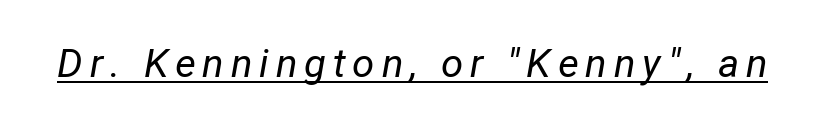
The image shows 40 px regular-weight type, italic (leaning right); set underlined; low stroke contrast and a medium x-height.
